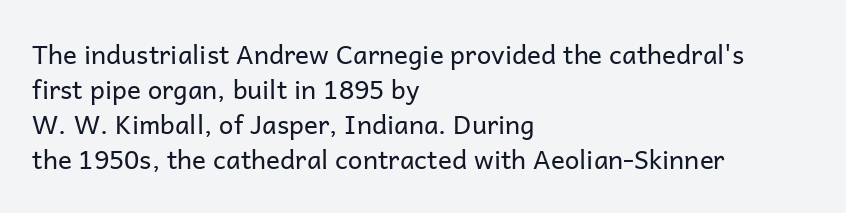
Q: Is the text bold? A: No.
Q: Is the text italic (slanted)? A: No, it is upright.
Q: Is the text underlined? A: No.
Q: How is the paragraph aligned? A: Left-aligned.
Q: Is the spacing between letters normal or unusually wide? A: Normal.
Q: Is the spacing between lines tight, normal or loose? A: Normal.
